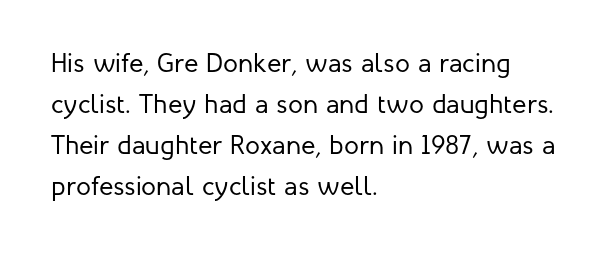
The image shows 27 px text type, upright; set left-aligned, normal line spacing (1.52x), normal letter spacing, not underlined.
